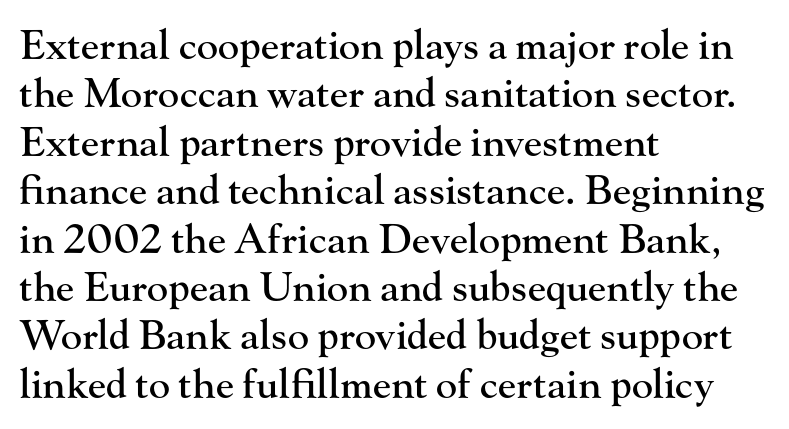
{"serif": "yes", "italic": "no", "width": "normal", "stroke_contrast": "high", "x_height": "small", "monospaced": "no", "underline": "no", "align": "left", "line_spacing_ratio": 1.21, "letter_spacing": "normal", "letter_spacing_em": 0.0, "glyph_px": 40}
